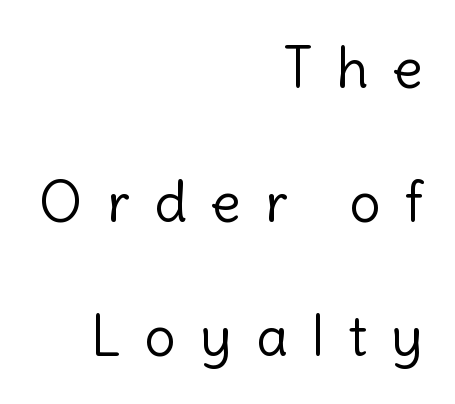
This sample is right-justified, so line beginnings fall wherever the words allow. Examine the stroke ends and you'll find no serifs. Characters remain perfectly vertical along every line. Is the type heavy? It reads as light-to-regular instead.
